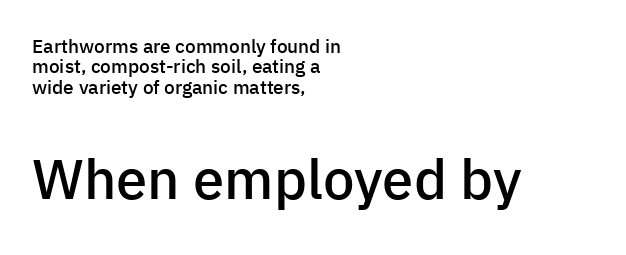
Q: Is the text bold? A: Semi-bold.
Q: Is the text italic (slanted)? A: No, it is upright.
Q: Is the typeface a serif or a sans-serif typeface? A: Sans-serif.
Q: Is the text underlined? A: No.
Q: How is the paragraph aligned? A: Left-aligned.
Q: Is the spacing between letters normal or unusually wide? A: Normal.
Q: Is the spacing between lines tight, normal or loose? A: Tight.
Q: Which block of text is set in a larger size, the first (top) or the second (bottom)? A: The second (bottom) one.
Q: Width (condensed, normal, or wide)? A: Normal.
Q: Stroke contrast? A: Low.
Q: x-height? A: Medium.
Q: Monospaced? A: No.
